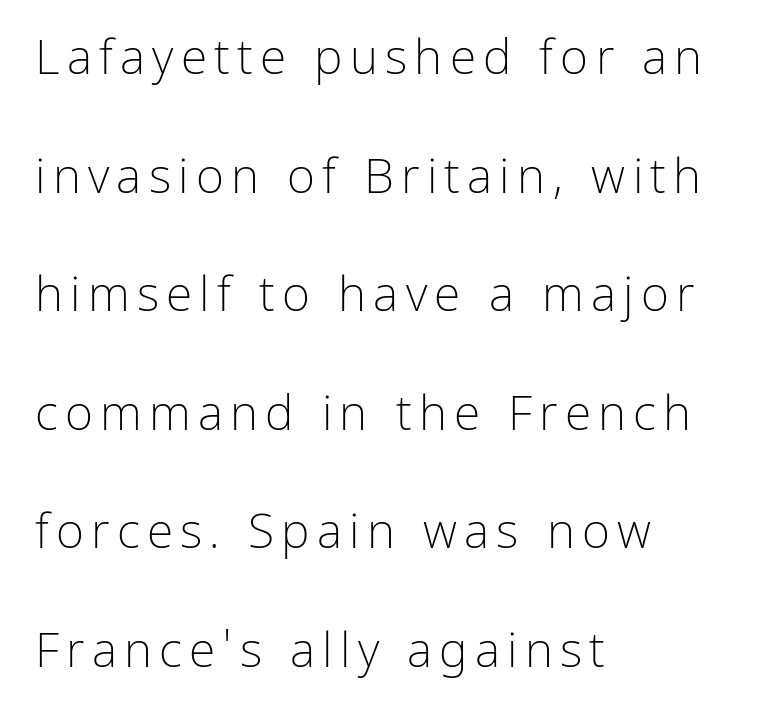
The image shows 48 px light sans-serif type, upright; set left-aligned, loose line spacing (2.47x), not underlined; low stroke contrast and a medium x-height.
